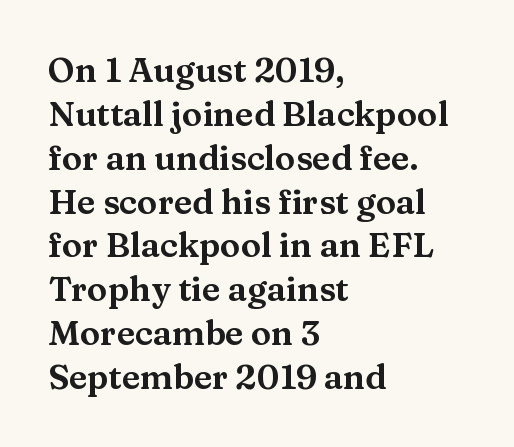
{"serif": "yes", "italic": "no", "width": "wide", "stroke_contrast": "medium", "x_height": "medium", "monospaced": "no", "underline": "no", "align": "left", "line_spacing": "normal", "line_spacing_ratio": 1.29, "letter_spacing": "normal", "letter_spacing_em": 0.0, "glyph_px": 34}
